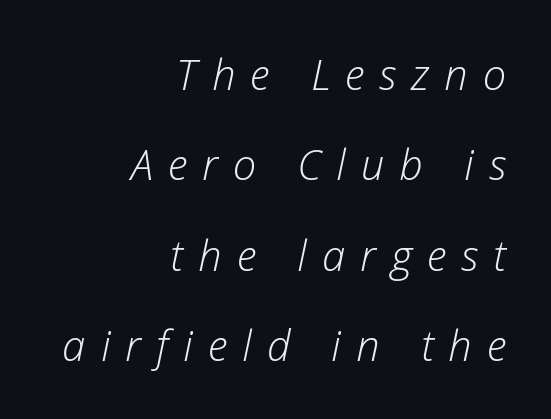
Q: Is the text bold? A: No.
Q: Is the text italic (slanted)? A: Yes, it leans right by about 12 degrees.
Q: Is the text underlined? A: No.
Q: How is the paragraph aligned? A: Right-aligned.
Q: Is the spacing between letters normal or unusually wide? A: Unusually wide.
Q: Is the spacing between lines tight, normal or loose? A: Loose.
Q: Width (condensed, normal, or wide)? A: Normal.
Q: Stroke contrast? A: Low.
Q: x-height? A: Medium.
Q: Monospaced? A: No.
